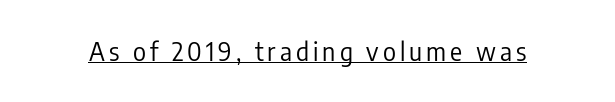
The image shows 25 px text type, upright; set underlined.
